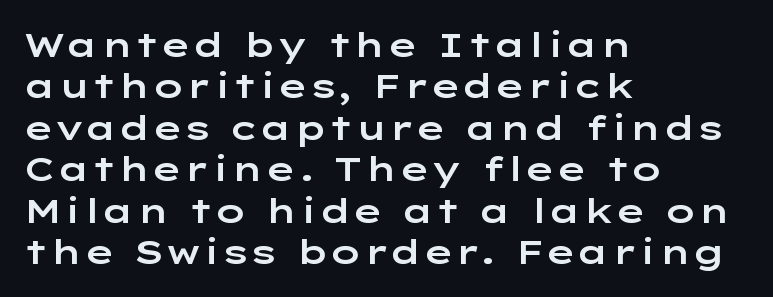
Q: Is the text italic (slanted)? A: No, it is upright.
Q: Is the typeface a serif or a sans-serif typeface? A: Sans-serif.
Q: Is the text underlined? A: No.
Q: How is the paragraph aligned? A: Left-aligned.
Q: Is the spacing between letters normal or unusually wide? A: Normal.
Q: Width (condensed, normal, or wide)? A: Wide.
Q: Stroke contrast? A: Low.
Q: x-height? A: Medium.
Q: Monospaced? A: No.
